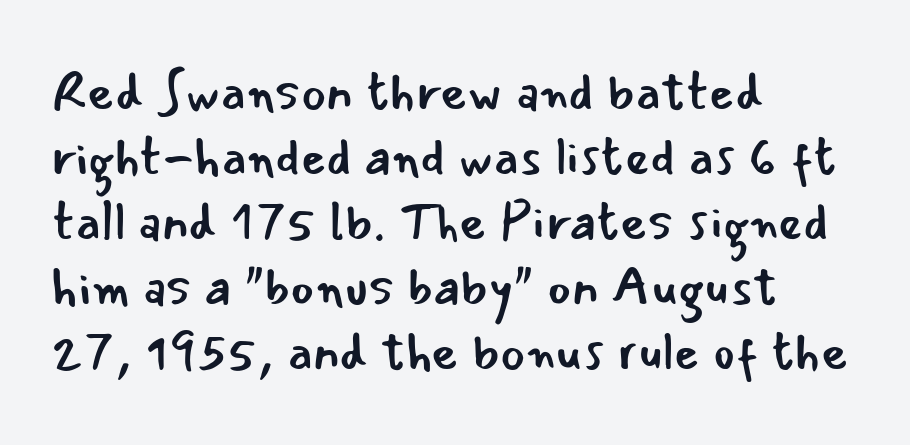
The image shows 52 px regular-weight sans-serif type, upright; set left-aligned, normal line spacing (1.25x), normal letter spacing, not underlined; low stroke contrast and a small x-height.
